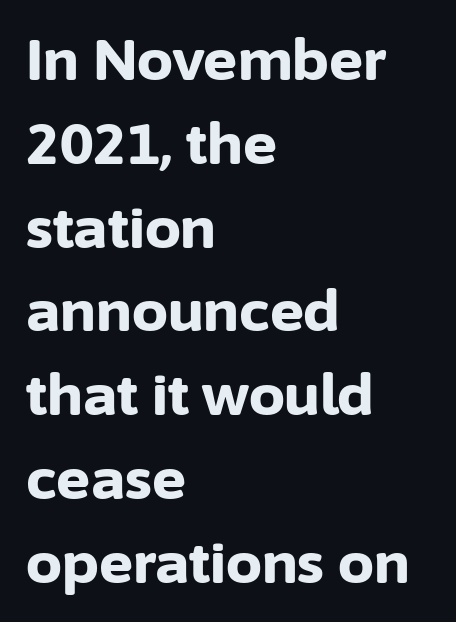
The image shows 57 px bold sans-serif type, upright; set left-aligned, normal line spacing (1.47x), normal letter spacing, not underlined; low stroke contrast and a medium x-height.
